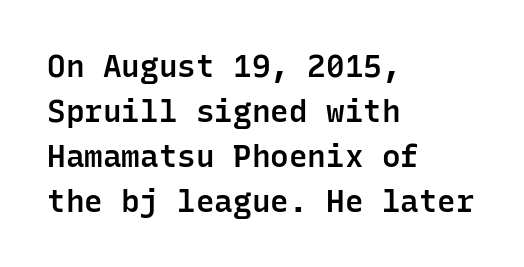
{"serif": "no", "italic": "no", "bold": "semi", "weight": "semibold", "width": "normal", "stroke_contrast": "low", "x_height": "medium", "monospaced": "yes", "underline": "no", "align": "left", "line_spacing": "normal", "line_spacing_ratio": 1.45, "letter_spacing": "normal", "letter_spacing_em": 0.0, "glyph_px": 31}
